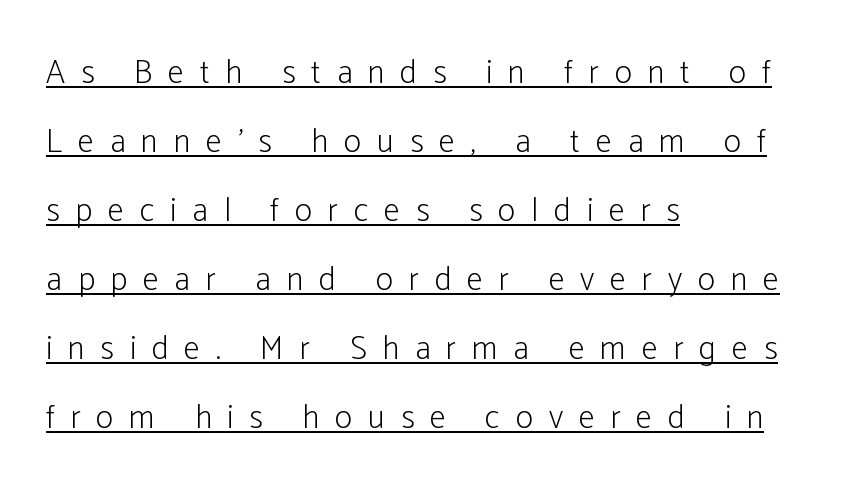
The glyphs are accompanied by a horizontal stroke just below them. Is this a fixed-width face? No — the glyphs have proportional, varying widths. These lines have a slow, spaced-out rhythm from letter to letter. Notice how the passage keeps a crisp vertical edge on the left only. The rendering shows plain stroke endings on the letterforms — a sans-serif design. Nothing heavy about these letters — not bold at all.
